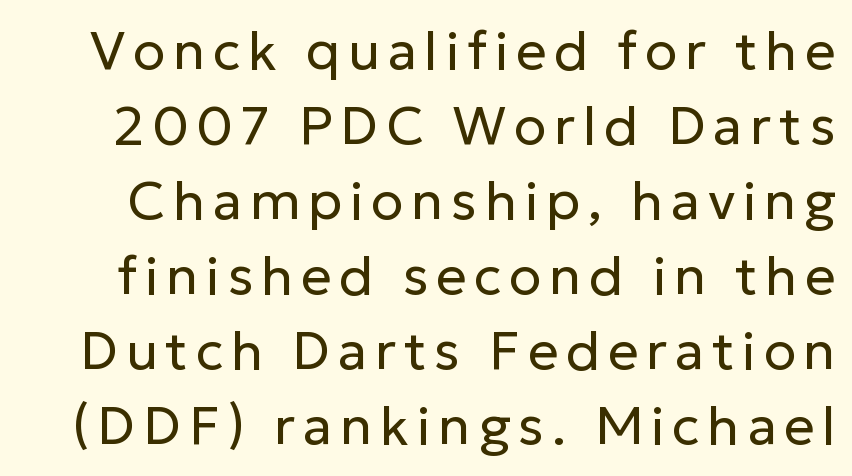
The image shows 54 px regular-weight sans-serif type, upright; set normal line spacing (1.39x), not underlined; low stroke contrast and a medium x-height.
